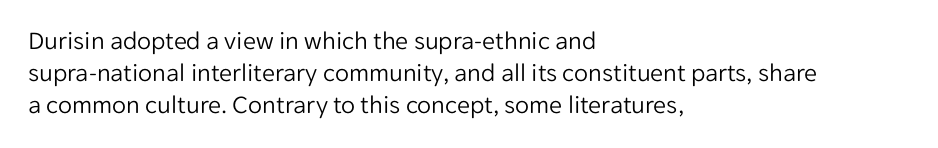
The passage shown is not underscored anywhere. Words appear dense and cohesive because spacing is normal. Alignment: flush left. Unlike italic type, these characters show no tilt at all.
